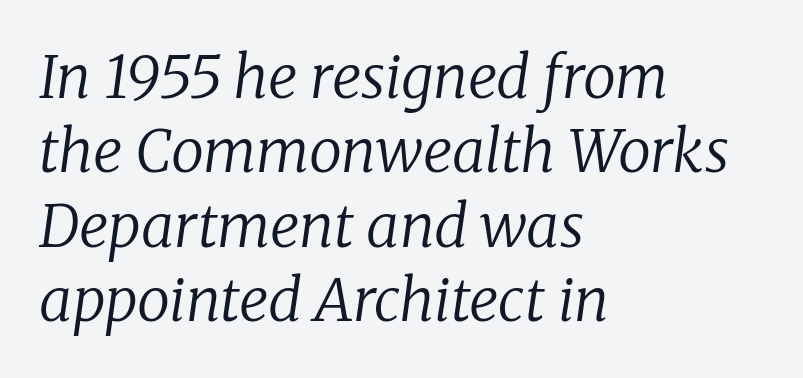
Which margin do the lines hug? The left one — the right edge is uneven. Caption: standard tracking, unaltered. The rendering applies a slant to the glyphs. The rendering uses natural spacing where letterforms have individual widths. Little horizontal feet cap the strokes, marking this as serif type. Quick note: underline off.
